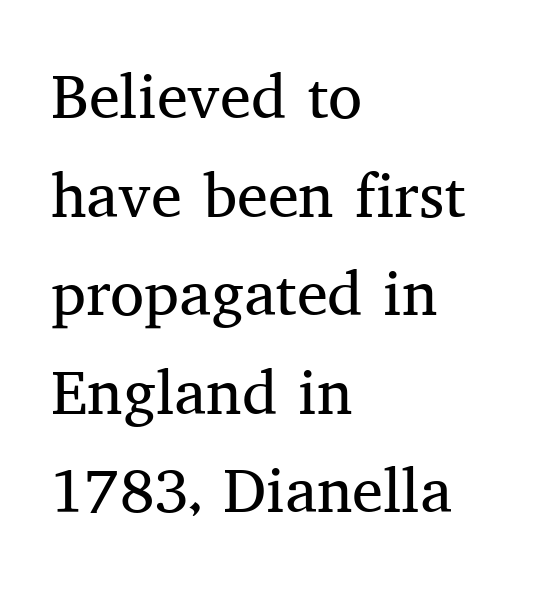
Q: Is the text bold? A: No.
Q: Is the text italic (slanted)? A: No, it is upright.
Q: Is the typeface a serif or a sans-serif typeface? A: Serif.
Q: Is the text underlined? A: No.
Q: How is the paragraph aligned? A: Left-aligned.
Q: Is the spacing between letters normal or unusually wide? A: Normal.
Q: Is the spacing between lines tight, normal or loose? A: Normal.
Q: Width (condensed, normal, or wide)? A: Normal.
Q: Stroke contrast? A: Medium.
Q: x-height? A: Medium.
Q: Monospaced? A: No.
